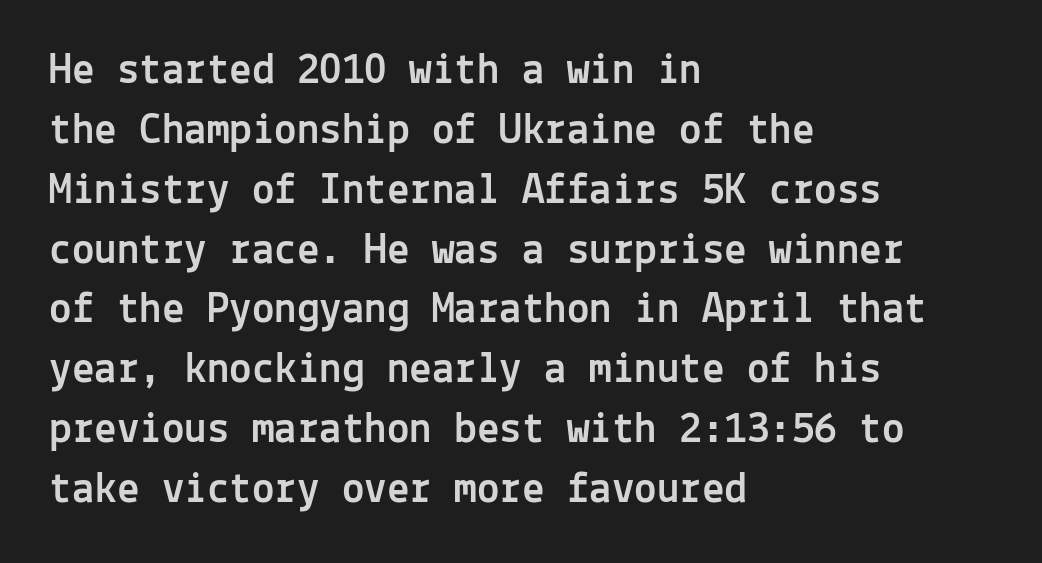
The image shows 45 px sans-serif type, upright, monospaced; set left-aligned, normal line spacing (1.33x), normal letter spacing, not underlined; a medium x-height.
